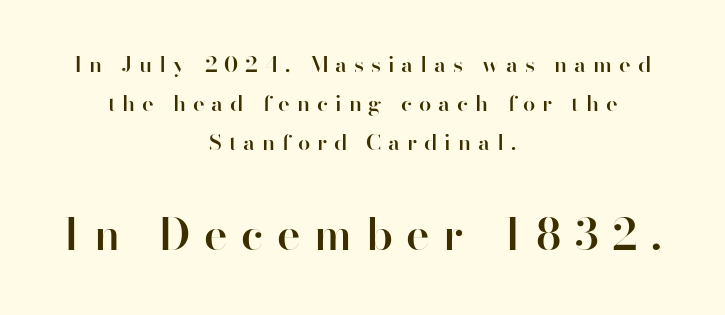
Q: Is the text bold? A: Semi-bold.
Q: Is the text italic (slanted)? A: No, it is upright.
Q: Is the typeface a serif or a sans-serif typeface? A: Sans-serif.
Q: Is the text underlined? A: No.
Q: How is the paragraph aligned? A: Centered.
Q: Is the spacing between letters normal or unusually wide? A: Unusually wide.
Q: Which block of text is set in a larger size, the first (top) or the second (bottom)? A: The second (bottom) one.
Q: Width (condensed, normal, or wide)? A: Normal.
Q: Stroke contrast? A: High.
Q: x-height? A: Small.
Q: Monospaced? A: No.
